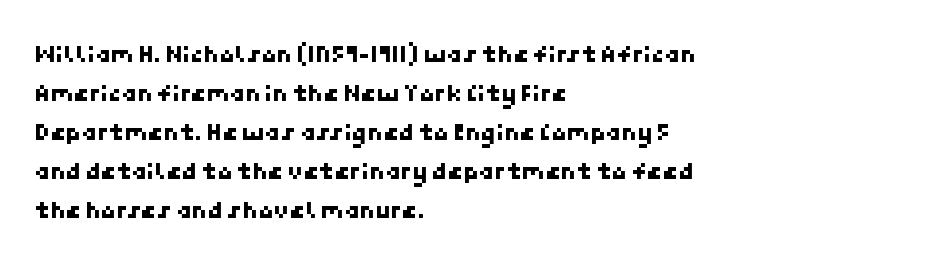
Nothing unusual about the tracking: characters are spaced as the font intends. The leading is moderate, giving the passage an even texture. Letters rest on an invisible, unmarked baseline. Leftover space on each line is placed entirely after the last word.
